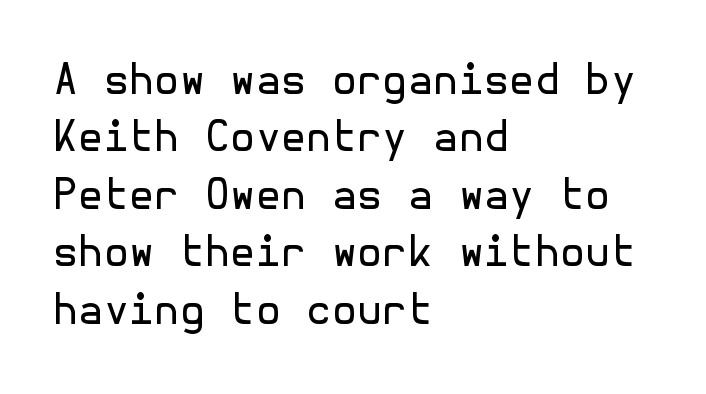
A light-to-regular cut is what we see here. Lines of text with bare space underneath. In terms of leading, this rendering sits right in the middle. Nobody touched the tracking dial on this one. Short and long lines alike share a common starting point at left. Look at the bottom of the vertical strokes: they stop flat, with no serifs.
